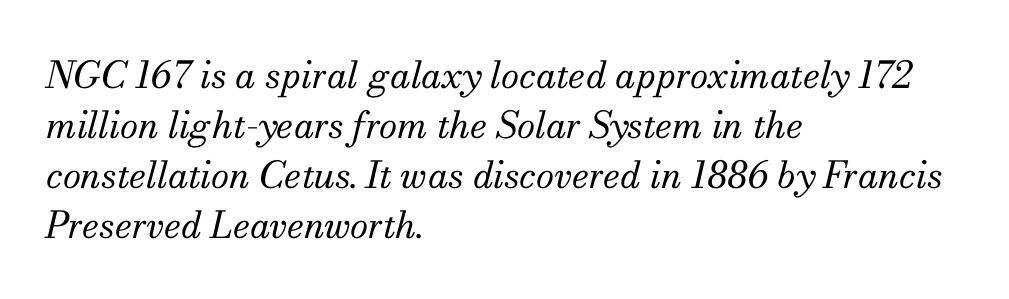
The image shows 37 px regular-weight serif type, italic (leaning right); set left-aligned, normal line spacing (1.35x), normal letter spacing, not underlined; medium stroke contrast and a small x-height.
